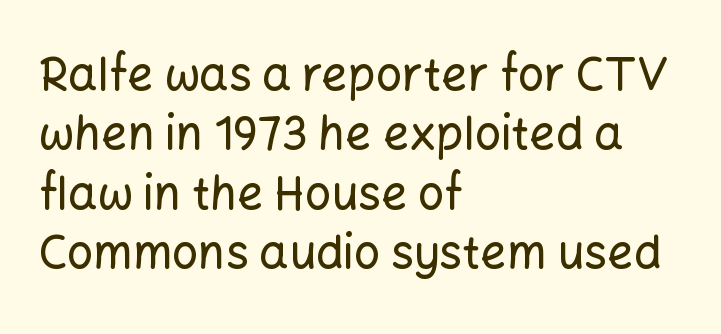
The image shows 46 px sans-serif type, upright; set left-aligned, normal line spacing (1.29x), normal letter spacing, not underlined; low stroke contrast and a medium x-height.
